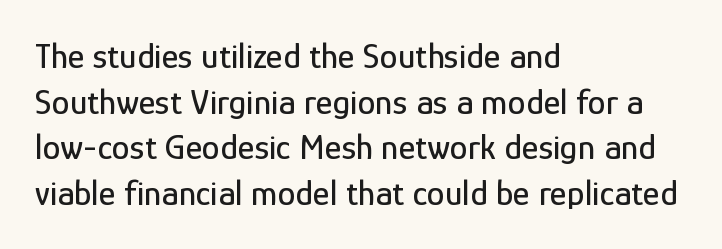
{"serif": "no", "italic": "no", "width": "condensed", "stroke_contrast": "low", "x_height": "medium", "monospaced": "no", "underline": "no", "align": "left", "line_spacing": "normal", "line_spacing_ratio": 1.27, "letter_spacing": "normal", "letter_spacing_em": 0.0, "glyph_px": 36}
